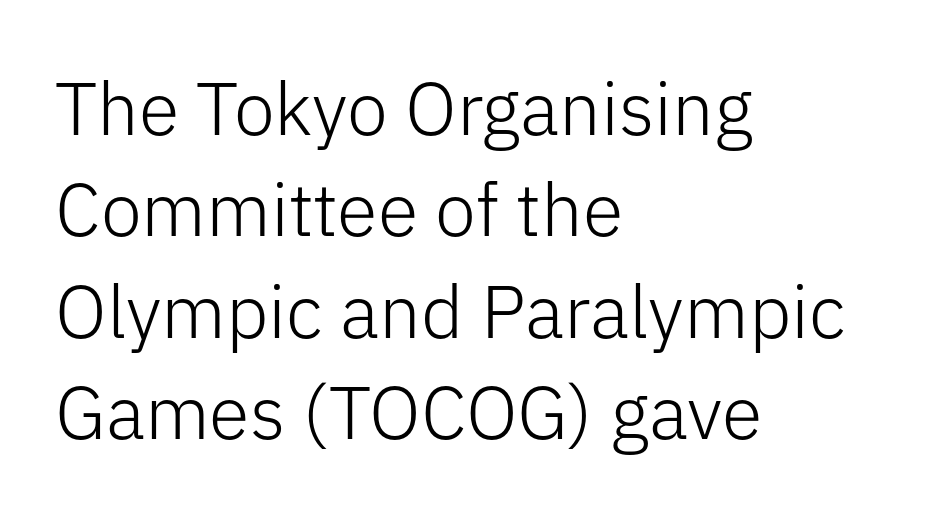
The image shows 74 px light sans-serif type, upright; set left-aligned, normal line spacing (1.37x), normal letter spacing, not underlined; low stroke contrast and a medium x-height.
